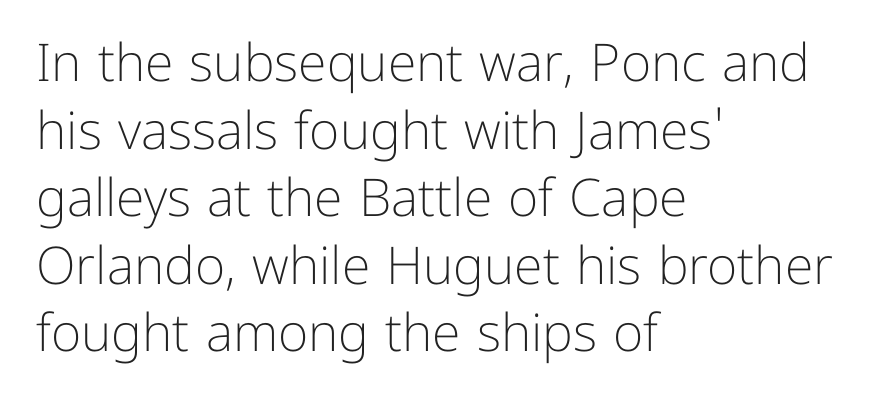
Quick note: not italic, upright. Line starts are locked; line ends wander. The typesetting does not lean heavy: it is not bold. Students, observe: this is what conventionally led text looks like. Nobody touched the tracking dial on this one. These lines are rendered in a variable-pitch font.
